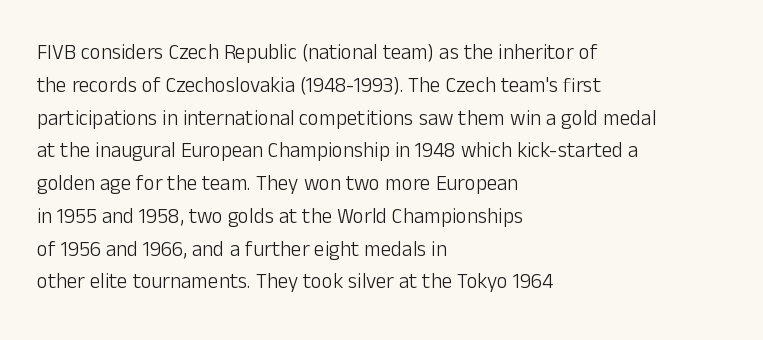
The image shows 21 px text type, upright; set left-aligned, normal line spacing (1.56x), normal letter spacing, not underlined.
